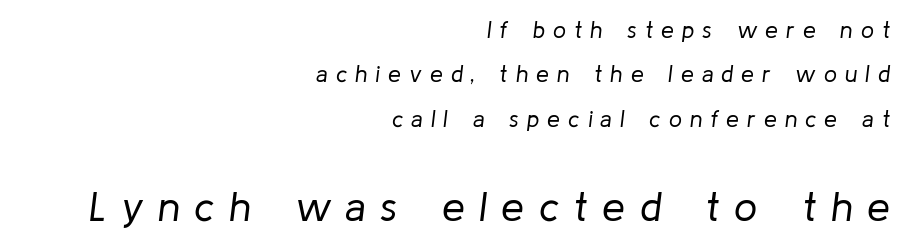
{"italic": "yes", "lean": "right", "slant_degrees": 8, "bold": "no", "weight": "regular", "width": "normal", "stroke_contrast": "low", "x_height": "medium", "monospaced": "no", "underline": "no", "align": "right", "line_spacing": "loose", "line_spacing_ratio": 1.93, "letter_spacing": "wide", "letter_spacing_em": 0.35, "larger_block": "second", "size_ratio": 1.78, "glyph_px": 41}
